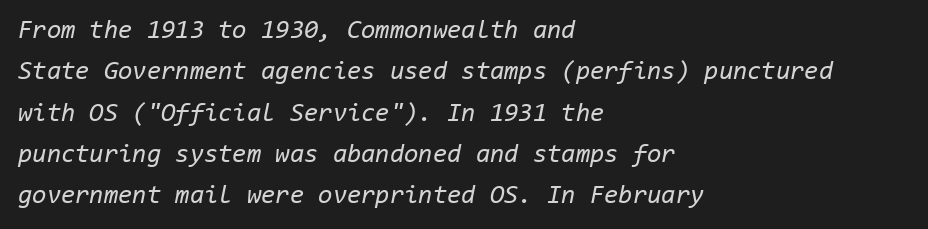
{"italic": "yes", "lean": "right", "slant_degrees": 11, "bold": "no", "underline": "no", "align": "left", "line_spacing": "normal", "line_spacing_ratio": 1.59, "letter_spacing": "normal", "letter_spacing_em": 0.0, "glyph_px": 26}
